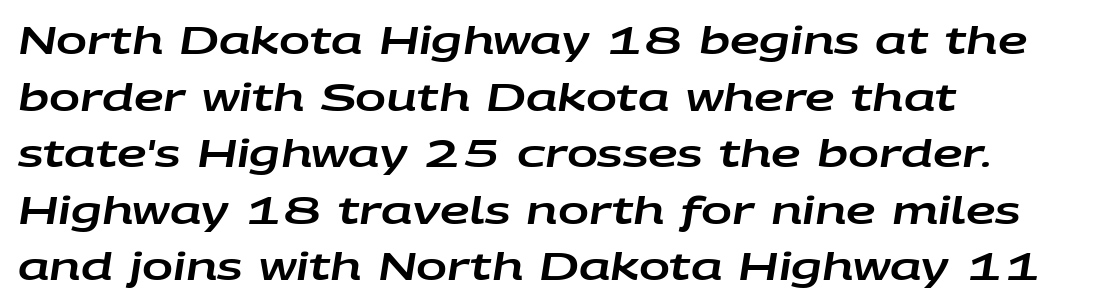
Q: Is the text italic (slanted)? A: Yes, it leans right by about 9 degrees.
Q: Is the text underlined? A: No.
Q: How is the paragraph aligned? A: Left-aligned.
Q: Is the spacing between letters normal or unusually wide? A: Normal.
Q: Is the spacing between lines tight, normal or loose? A: Normal.
Q: Width (condensed, normal, or wide)? A: Wide.
Q: Stroke contrast? A: Low.
Q: x-height? A: Large.
Q: Monospaced? A: No.
